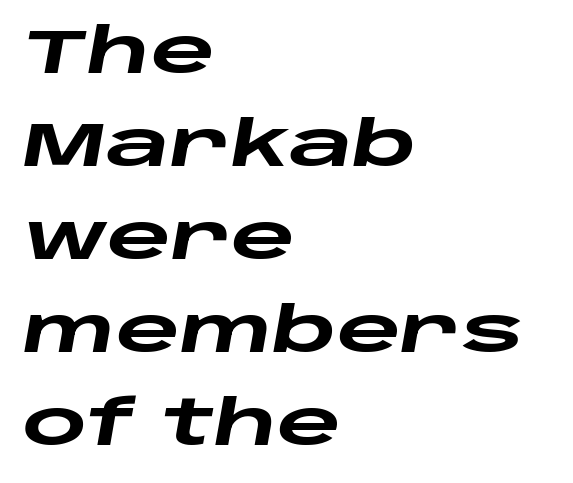
Q: Is the text bold? A: Yes.
Q: Is the text italic (slanted)? A: Yes, it leans right by about 10 degrees.
Q: Is the text underlined? A: No.
Q: How is the paragraph aligned? A: Left-aligned.
Q: Is the spacing between letters normal or unusually wide? A: Normal.
Q: Is the spacing between lines tight, normal or loose? A: Normal.
Q: Width (condensed, normal, or wide)? A: Wide.
Q: Stroke contrast? A: Low.
Q: x-height? A: Large.
Q: Monospaced? A: No.
